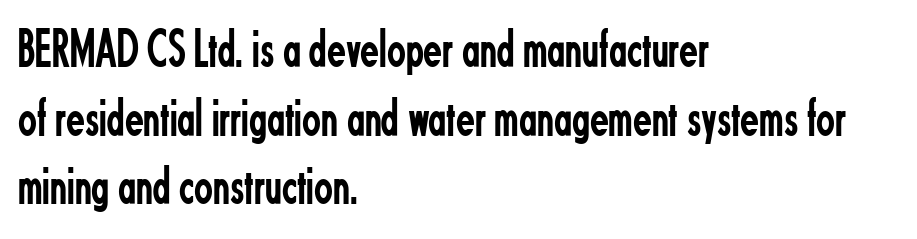
The image shows 55 px regular-weight, condensed sans-serif type, upright; set left-aligned, normal line spacing (1.25x), normal letter spacing, not underlined; low stroke contrast and a small x-height.
